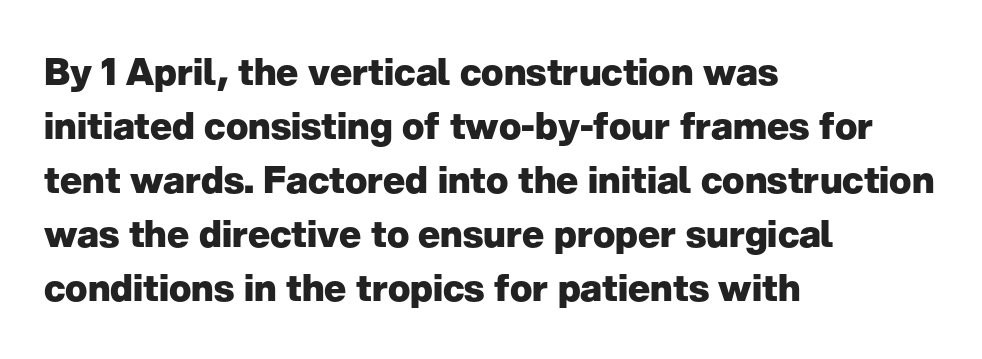
Q: Is the text bold? A: Yes.
Q: Is the text italic (slanted)? A: No, it is upright.
Q: Is the typeface a serif or a sans-serif typeface? A: Sans-serif.
Q: Is the text underlined? A: No.
Q: How is the paragraph aligned? A: Left-aligned.
Q: Is the spacing between letters normal or unusually wide? A: Normal.
Q: Is the spacing between lines tight, normal or loose? A: Normal.
Q: Width (condensed, normal, or wide)? A: Normal.
Q: Stroke contrast? A: Low.
Q: x-height? A: Medium.
Q: Monospaced? A: No.
